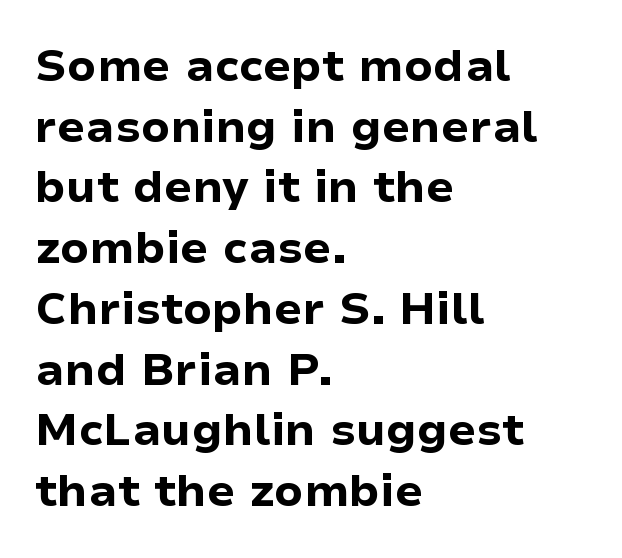
The specimen reads as upright at a glance. Clear beneath every line of the passage. The typeface chosen for these lines omits serifs. Notice how descenders clear the ascenders below comfortably — that's standard leading.
